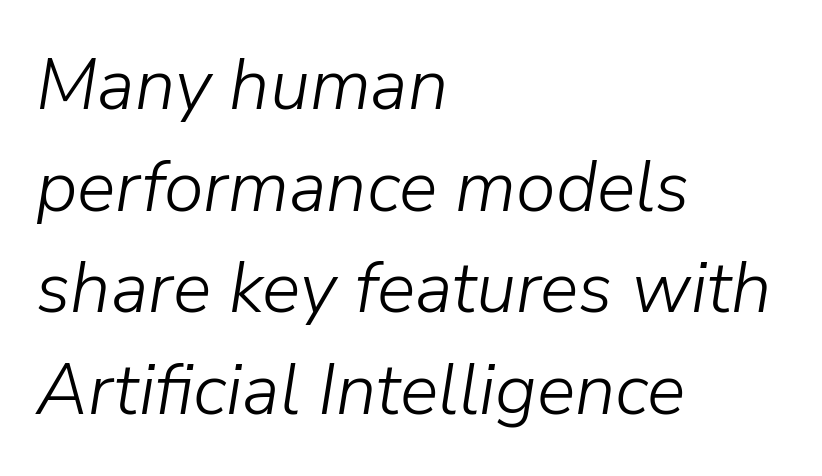
The image shows 72 px light type, italic (leaning right); set left-aligned, normal line spacing (1.41x), normal letter spacing, not underlined; low stroke contrast and a medium x-height.
